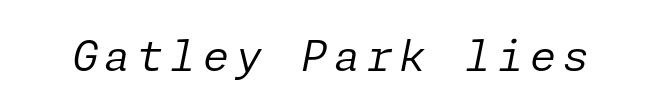
The image shows 42 px regular-weight type, italic (leaning right); set not underlined; low stroke contrast and a medium x-height.
